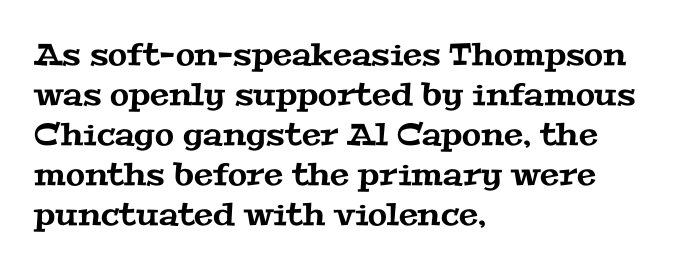
Small tapered or slab feet sit at the stroke ends, so this counts as serif. How would I describe the line gaps? Plain and ordinary. Is this a fixed-width face? No — the glyphs have proportional, varying widths. Words float on clear page, feet unadorned. Left-aligned paragraph, ragged on the right. The face used here is rendered with its standard letterfit.
